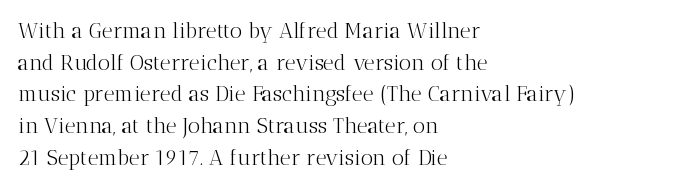
The image shows 21 px text type, upright; set left-aligned, normal line spacing (1.51x), normal letter spacing, not underlined.
